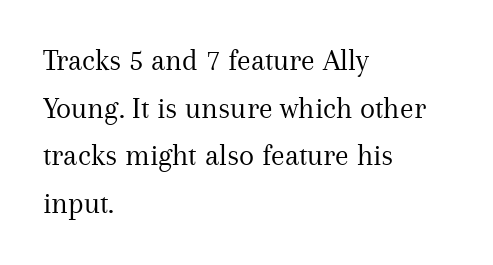
{"serif": "yes", "italic": "no", "bold": "no", "weight": "regular", "width": "normal", "stroke_contrast": "medium", "x_height": "medium", "monospaced": "no", "underline": "no", "align": "left", "line_spacing": "normal", "line_spacing_ratio": 1.54, "letter_spacing": "normal", "letter_spacing_em": 0.0, "glyph_px": 31}
